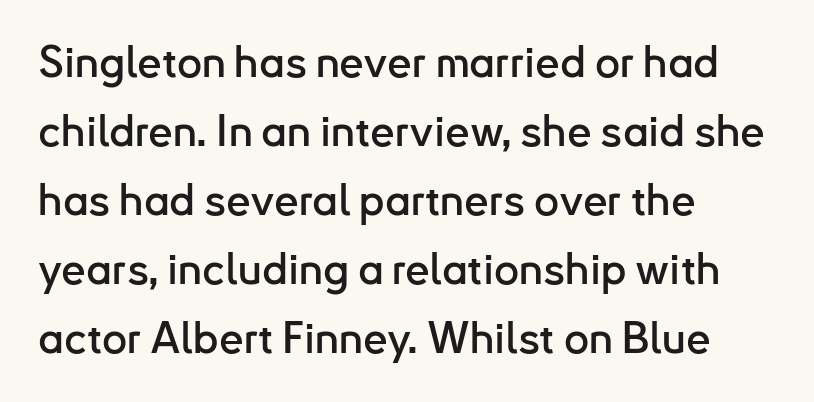
The rows are spaced the way most documents space them. Horizontally, the lines are justified to the leading edge only. A typesetter would call this proportional, since set widths differ per character. The letterforms sit shoulder to shoulder at normal distance. The type family on display is of the sans-serif kind. Anything drawn beneath the words? Only blank space.
